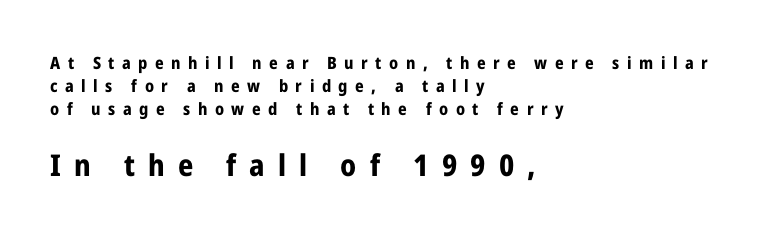
The ragged edge is on the right, which tells us the setting is flush left. The letters advance in unequal steps, a hallmark of proportional type. The designer left line spacing at the default. The passage shown is emphatically bold. Honestly, there is no underline to notice here at all. Words appear elongated and porous because spacing is wide.
